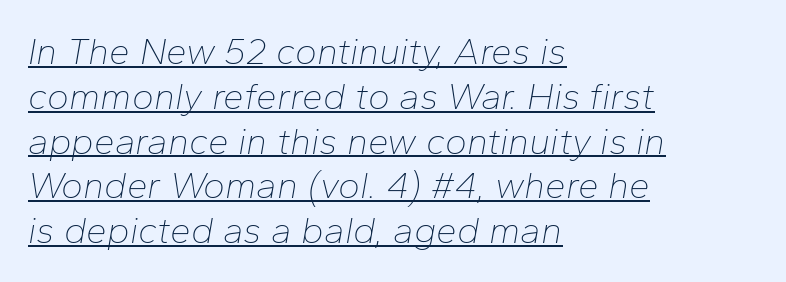
Q: Is the text bold? A: No.
Q: Is the text italic (slanted)? A: Yes, it leans right by about 10 degrees.
Q: Is the text underlined? A: Yes.
Q: How is the paragraph aligned? A: Left-aligned.
Q: Is the spacing between letters normal or unusually wide? A: Normal.
Q: Width (condensed, normal, or wide)? A: Normal.
Q: Stroke contrast? A: Low.
Q: x-height? A: Medium.
Q: Monospaced? A: No.
